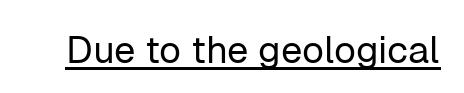
Check the space under the baseline: a stroke is drawn there. The face used here is proportionally spaced, like ordinary book or web type. The specimen reads as upright at a glance. The font is comparable to plain body text, perhaps lighter. The passage shown has conventional tracking throughout. Look at the bottom of the vertical strokes: they stop flat, with no serifs.
